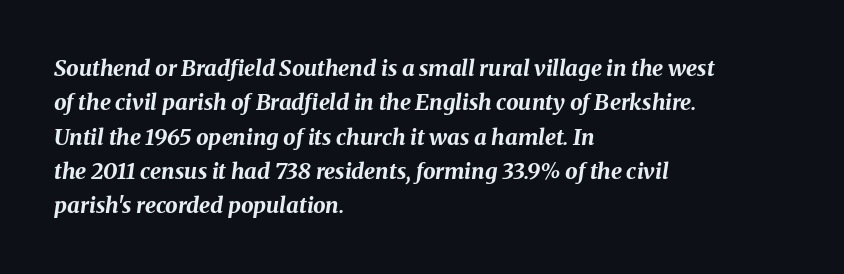
The image shows 22 px bold type, italic (leaning right); set left-aligned, normal line spacing (1.56x), normal letter spacing, not underlined.
